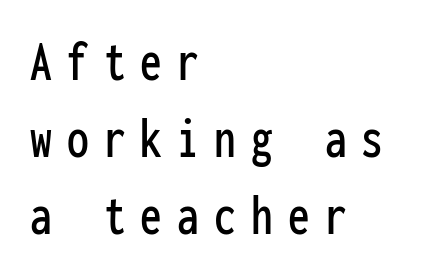
Normally led — the rows are evenly, conventionally spaced. The letters carry no serifs — their stems end cleanly without finishing strokes. Typeset ragged right — the left edge is the straight one. Look at the tracking — it's clearly loosened, letters drifting apart. The typography opts for an upright posture over an oblique one. A typesetter would call this monospace, since all characters share one set width.
